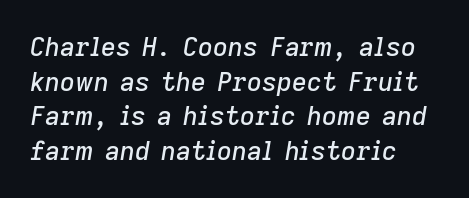
Q: Is the text italic (slanted)? A: Yes, it leans right by about 9 degrees.
Q: Is the text underlined? A: No.
Q: How is the paragraph aligned? A: Left-aligned.
Q: Is the spacing between letters normal or unusually wide? A: Normal.
Q: Is the spacing between lines tight, normal or loose? A: Normal.
